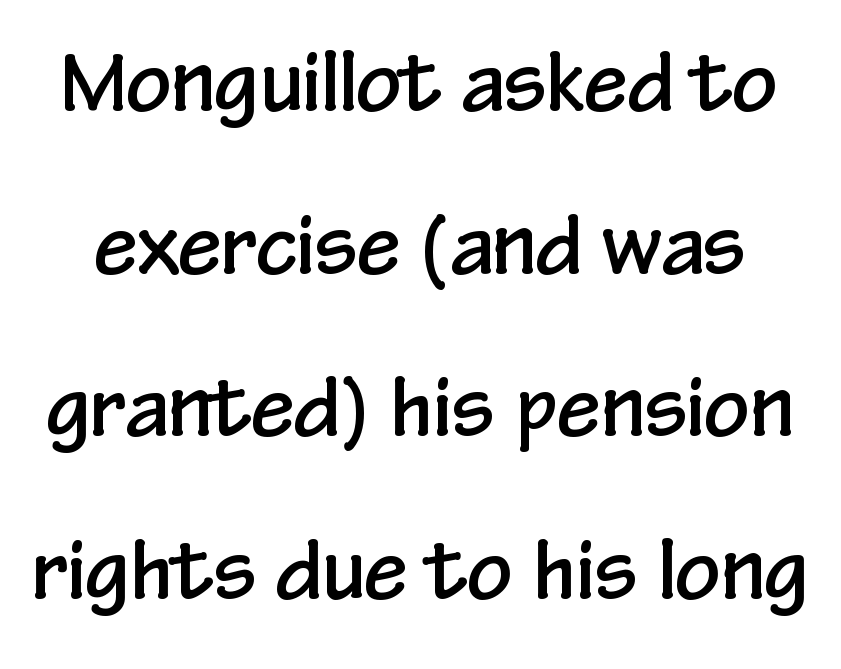
The image shows 79 px condensed sans-serif type, upright; set loose line spacing (2.06x), normal letter spacing, not underlined; low stroke contrast and a medium x-height.
